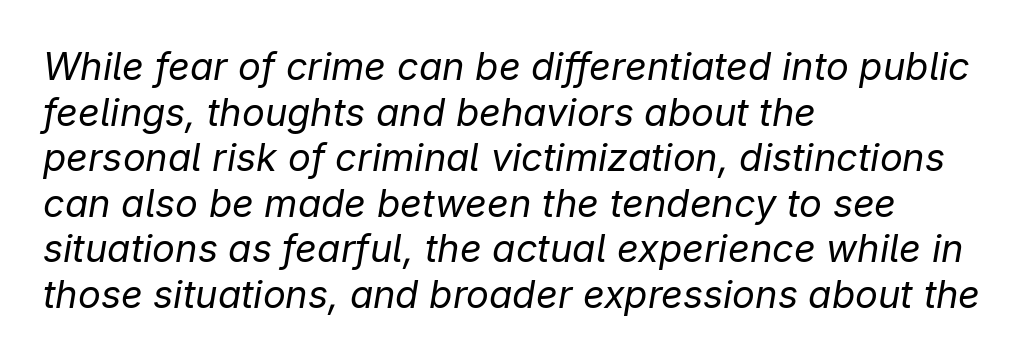
Q: Is the text bold? A: No.
Q: Is the text italic (slanted)? A: Yes, it leans right by about 9 degrees.
Q: Is the text underlined? A: No.
Q: How is the paragraph aligned? A: Left-aligned.
Q: Is the spacing between letters normal or unusually wide? A: Normal.
Q: Width (condensed, normal, or wide)? A: Normal.
Q: Stroke contrast? A: Low.
Q: x-height? A: Medium.
Q: Monospaced? A: No.
